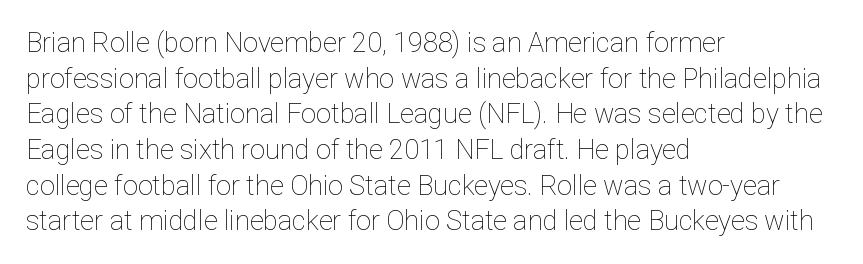
Notice how descenders clear the ascenders below comfortably — that's standard leading. Rule under the text: the space is simply empty. This rendering uses left alignment, leaving the right contour irregular. The type sits square on the baseline with zero lean. The font sits on the lighter half of the weight spectrum, regular included. The gaps between neighbouring characters are ordinary and unremarkable.
